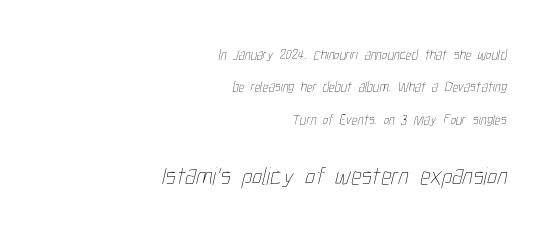
Q: Is the text bold? A: No.
Q: Is the text underlined? A: No.
Q: How is the paragraph aligned? A: Right-aligned.
Q: Is the spacing between letters normal or unusually wide? A: Normal.
Q: Is the spacing between lines tight, normal or loose? A: Loose.
Q: Which block of text is set in a larger size, the first (top) or the second (bottom)? A: The second (bottom) one.
